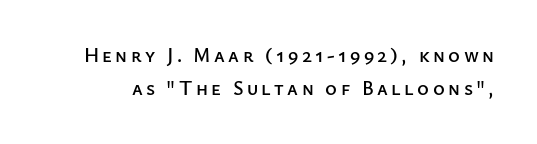
A typesetter would mark this as roman, not italic. Successive baselines arrive at the customary interval. Beneath every word, the page is bare.
